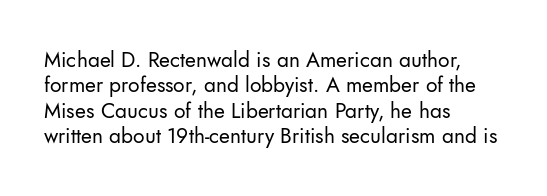
The image shows 21 px text type, upright; set left-aligned, line spacing 1.21x, normal letter spacing, not underlined.
